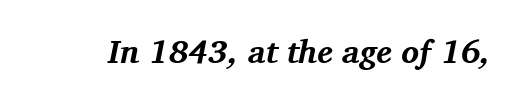
The image shows 33 px bold serif type, italic (leaning right); set normal letter spacing, not underlined; medium stroke contrast and a medium x-height.
